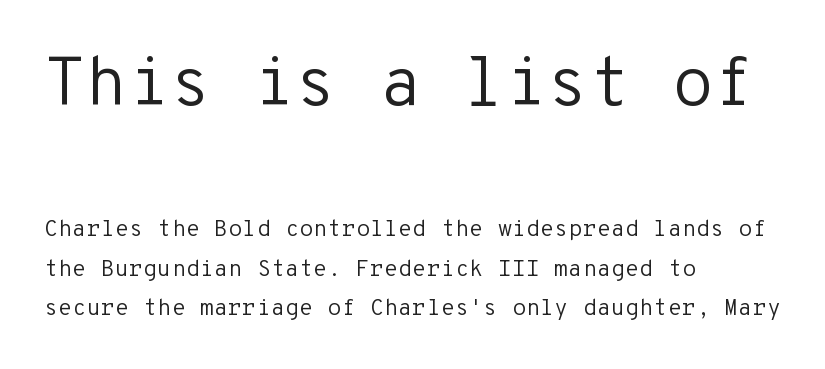
Q: Is the text bold? A: No.
Q: Is the text italic (slanted)? A: No, it is upright.
Q: Is the typeface a serif or a sans-serif typeface? A: Sans-serif.
Q: Is the text underlined? A: No.
Q: How is the paragraph aligned? A: Left-aligned.
Q: Is the spacing between letters normal or unusually wide? A: Normal.
Q: Which block of text is set in a larger size, the first (top) or the second (bottom)? A: The first (top) one.
Q: Width (condensed, normal, or wide)? A: Normal.
Q: Stroke contrast? A: Low.
Q: x-height? A: Medium.
Q: Monospaced? A: Yes.
